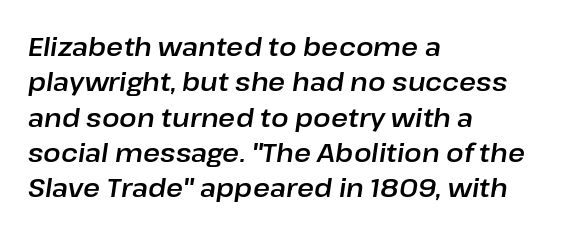
Alignment: flush left. Characters follow at the spacing the type designer built in. Line spacing here is normal. Compared with ordinary roman type, these characters are visibly tilted.
